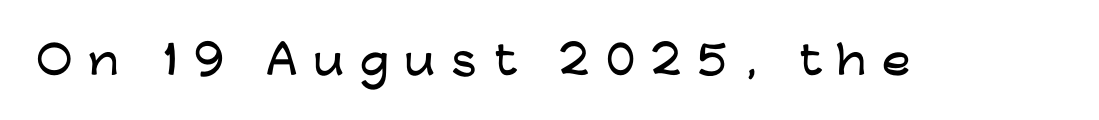
Q: Is the text italic (slanted)? A: No, it is upright.
Q: Is the typeface a serif or a sans-serif typeface? A: Sans-serif.
Q: Is the text underlined? A: No.
Q: Is the spacing between letters normal or unusually wide? A: Unusually wide.
Q: Width (condensed, normal, or wide)? A: Wide.
Q: Stroke contrast? A: Low.
Q: x-height? A: Medium.
Q: Monospaced? A: No.
